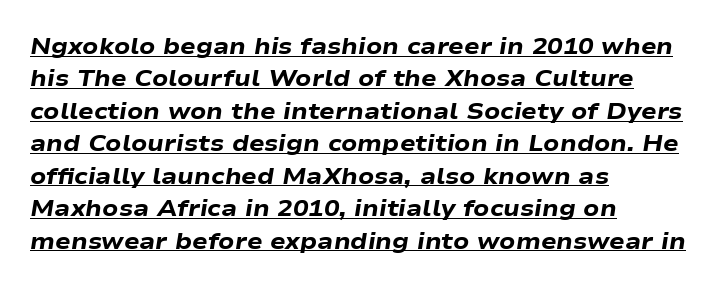
The image shows 23 px bold type, italic (leaning right); set left-aligned, normal line spacing (1.41x), normal letter spacing, underlined.
